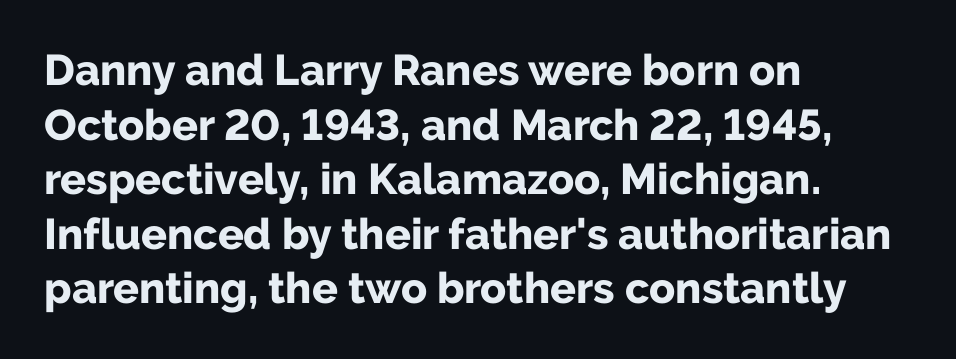
Q: Is the text bold? A: Yes.
Q: Is the text italic (slanted)? A: No, it is upright.
Q: Is the typeface a serif or a sans-serif typeface? A: Sans-serif.
Q: Is the text underlined? A: No.
Q: How is the paragraph aligned? A: Left-aligned.
Q: Is the spacing between letters normal or unusually wide? A: Normal.
Q: Is the spacing between lines tight, normal or loose? A: Normal.
Q: Width (condensed, normal, or wide)? A: Normal.
Q: Stroke contrast? A: Low.
Q: x-height? A: Medium.
Q: Monospaced? A: No.
